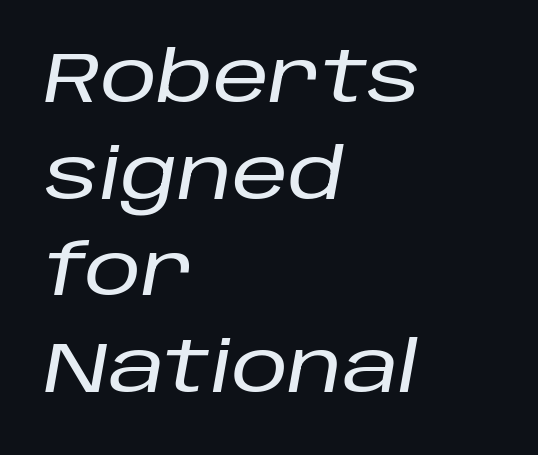
Q: Is the text italic (slanted)? A: Yes, it leans right by about 10 degrees.
Q: Is the text underlined? A: No.
Q: How is the paragraph aligned? A: Left-aligned.
Q: Is the spacing between letters normal or unusually wide? A: Normal.
Q: Is the spacing between lines tight, normal or loose? A: Normal.
Q: Width (condensed, normal, or wide)? A: Normal.
Q: Stroke contrast? A: Low.
Q: x-height? A: Large.
Q: Monospaced? A: No.
